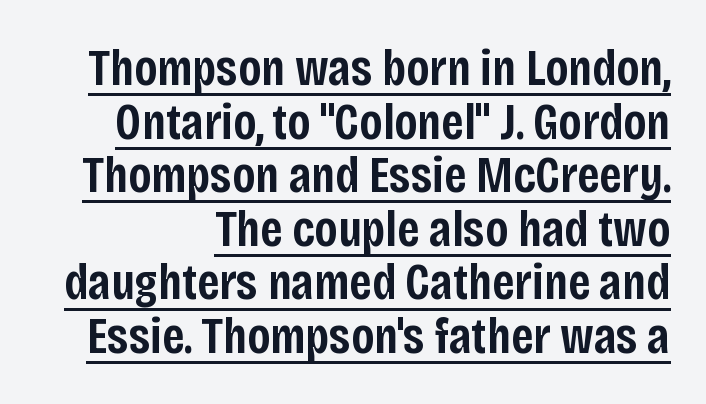
Q: Is the text bold? A: Semi-bold.
Q: Is the text italic (slanted)? A: No, it is upright.
Q: Is the typeface a serif or a sans-serif typeface? A: Sans-serif.
Q: Is the text underlined? A: Yes.
Q: Is the spacing between letters normal or unusually wide? A: Normal.
Q: Is the spacing between lines tight, normal or loose? A: Tight.
Q: Width (condensed, normal, or wide)? A: Condensed.
Q: Stroke contrast? A: Low.
Q: x-height? A: Large.
Q: Monospaced? A: No.
